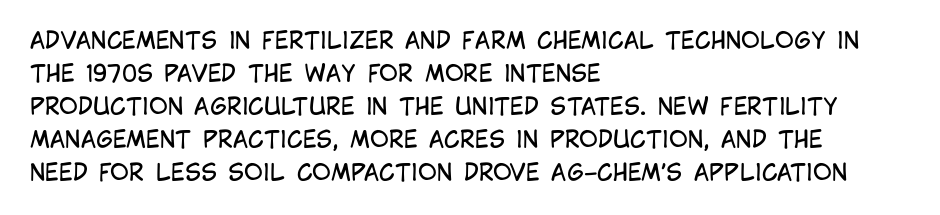
{"italic": "no", "bold": "no", "underline": "no", "align": "left", "line_spacing": "normal", "line_spacing_ratio": 1.43, "letter_spacing": "normal", "letter_spacing_em": 0.0, "glyph_px": 23}
